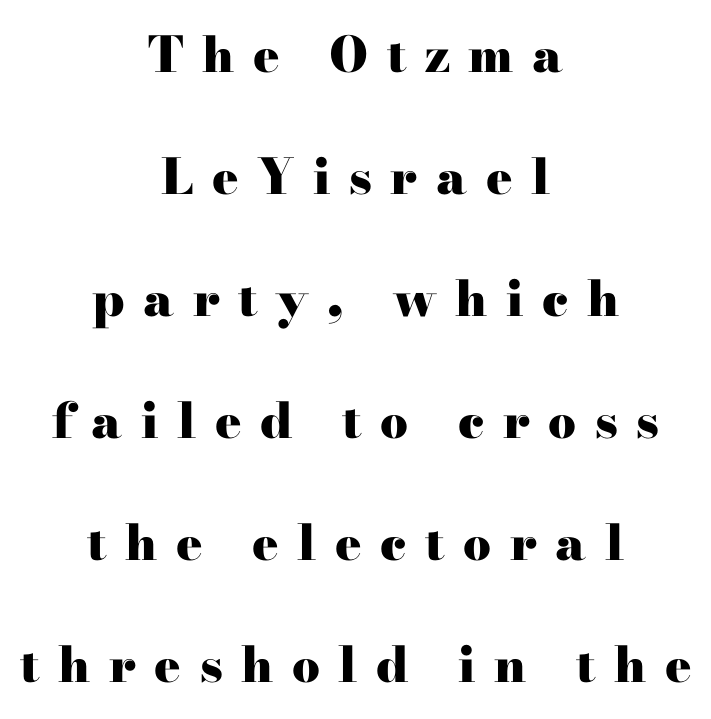
Q: Is the text bold? A: Yes.
Q: Is the text italic (slanted)? A: No, it is upright.
Q: Is the typeface a serif or a sans-serif typeface? A: Serif.
Q: Is the text underlined? A: No.
Q: How is the paragraph aligned? A: Centered.
Q: Is the spacing between letters normal or unusually wide? A: Unusually wide.
Q: Is the spacing between lines tight, normal or loose? A: Loose.
Q: Width (condensed, normal, or wide)? A: Wide.
Q: Stroke contrast? A: High.
Q: x-height? A: Small.
Q: Monospaced? A: No.
